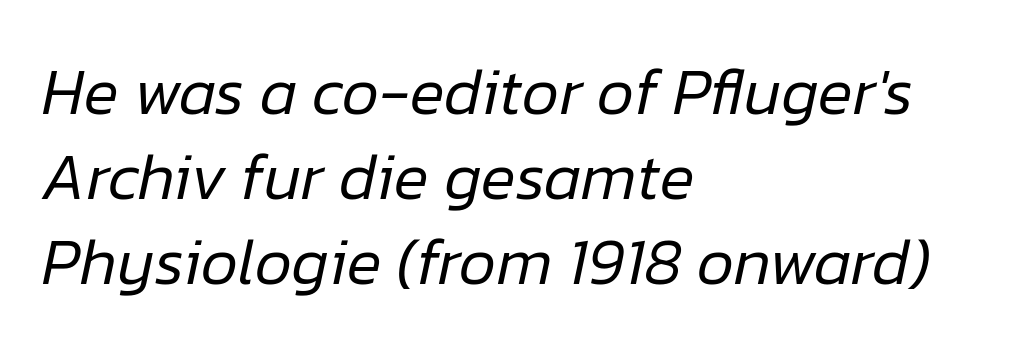
The face looks like a standard text weight, possibly lighter. The passage is arranged the way most books set body copy — flush left. Character widths vary here, with narrow letters taking less room than wide ones. If you measured baseline to baseline, you'd find a middling distance. The strip under each line holds only bare page.
